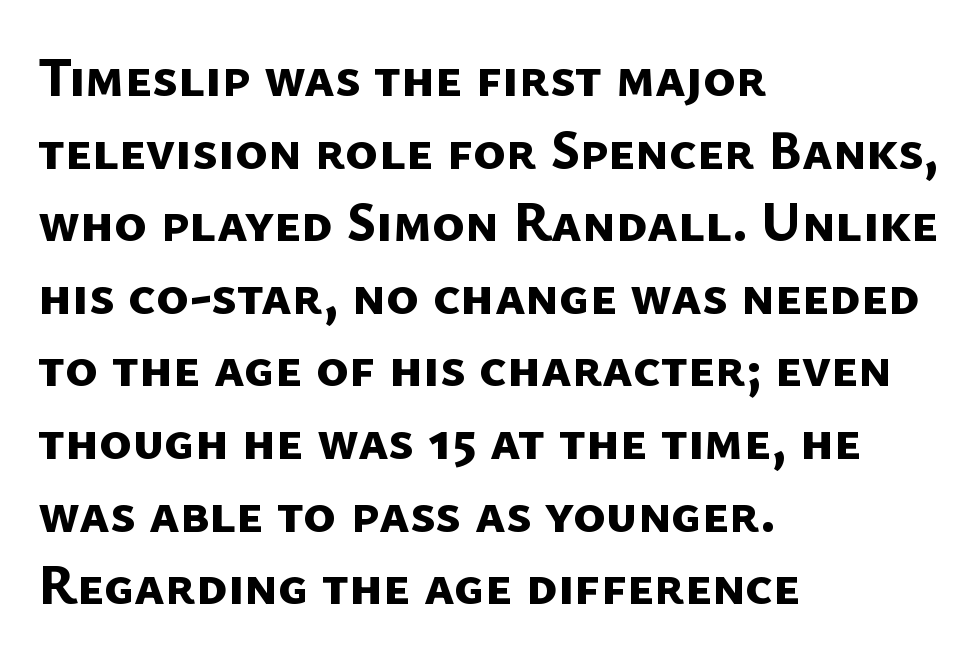
Q: Is the text bold? A: Yes.
Q: Is the typeface a serif or a sans-serif typeface? A: Sans-serif.
Q: Is the text underlined? A: No.
Q: How is the paragraph aligned? A: Left-aligned.
Q: Is the spacing between letters normal or unusually wide? A: Normal.
Q: Is the spacing between lines tight, normal or loose? A: Normal.
Q: Width (condensed, normal, or wide)? A: Normal.
Q: Stroke contrast? A: Low.
Q: x-height? A: Medium.
Q: Monospaced? A: No.
